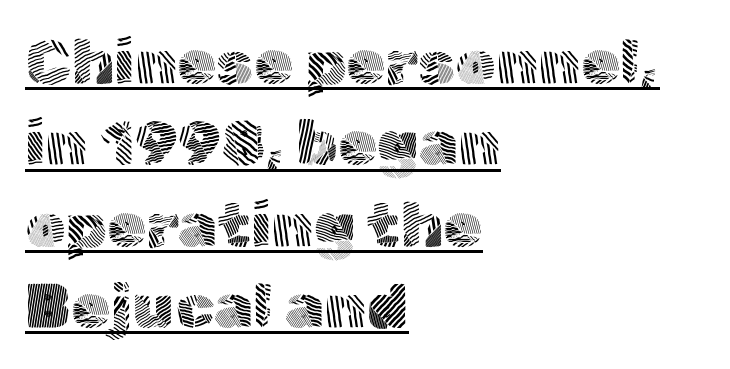
Q: Is the text bold? A: No.
Q: Is the text italic (slanted)? A: No, it is upright.
Q: Is the typeface a serif or a sans-serif typeface? A: Sans-serif.
Q: Is the text underlined? A: Yes.
Q: How is the paragraph aligned? A: Left-aligned.
Q: Is the spacing between letters normal or unusually wide? A: Normal.
Q: Is the spacing between lines tight, normal or loose? A: Normal.
Q: Width (condensed, normal, or wide)? A: Normal.
Q: x-height? A: Medium.
Q: Monospaced? A: No.
